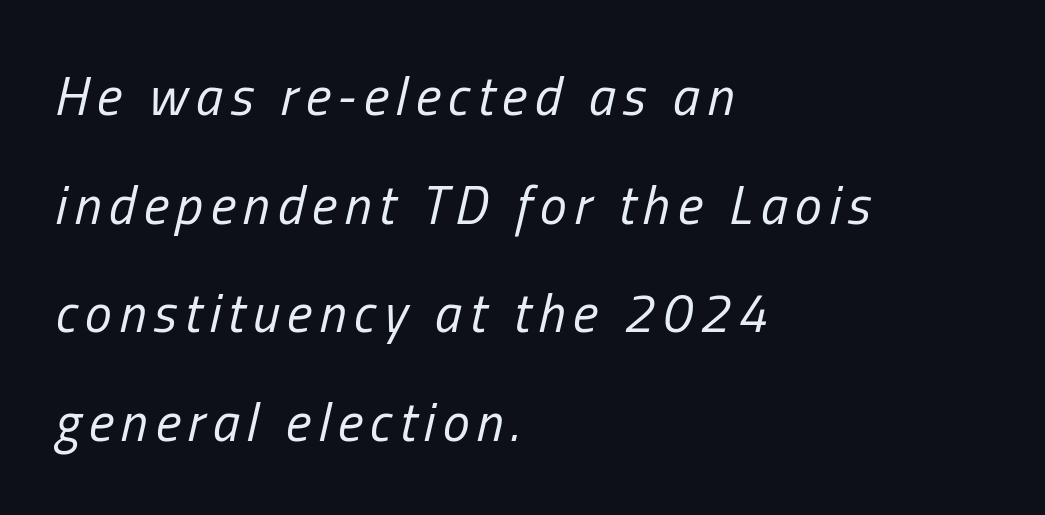
The image shows 54 px regular-weight, condensed type, italic (leaning right); set left-aligned, loose line spacing (2.01x), not underlined; low stroke contrast and a medium x-height.
